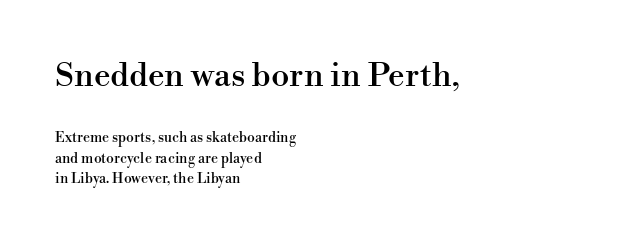
Q: Is the text italic (slanted)? A: No, it is upright.
Q: Is the typeface a serif or a sans-serif typeface? A: Serif.
Q: Is the text underlined? A: No.
Q: How is the paragraph aligned? A: Left-aligned.
Q: Is the spacing between letters normal or unusually wide? A: Normal.
Q: Is the spacing between lines tight, normal or loose? A: Normal.
Q: Which block of text is set in a larger size, the first (top) or the second (bottom)? A: The first (top) one.
Q: Width (condensed, normal, or wide)? A: Normal.
Q: Stroke contrast? A: High.
Q: x-height? A: Small.
Q: Monospaced? A: No.
